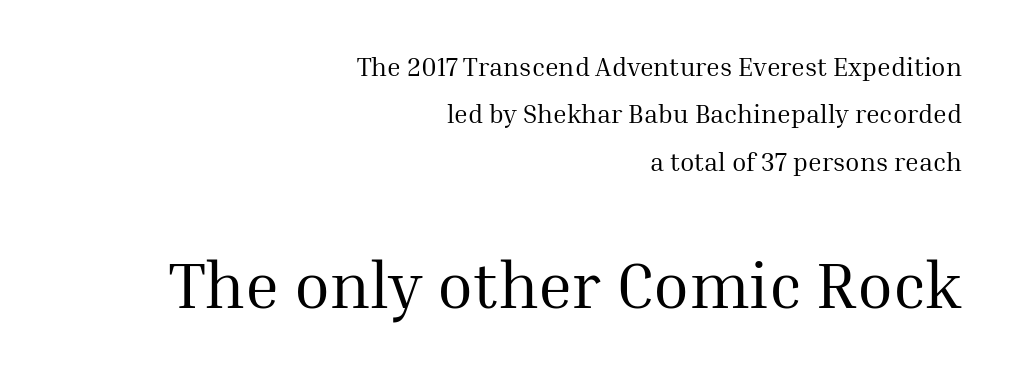
The lettering stays uniformly vertical, giving the passage a roman look. The strokes carry an ordinary text weight at most. Think of a printed novel: that variable character pitch is what you see here. Font category for this specimen: serif. Visually the block forms a straight wall on the right and a jagged coastline on the left.
